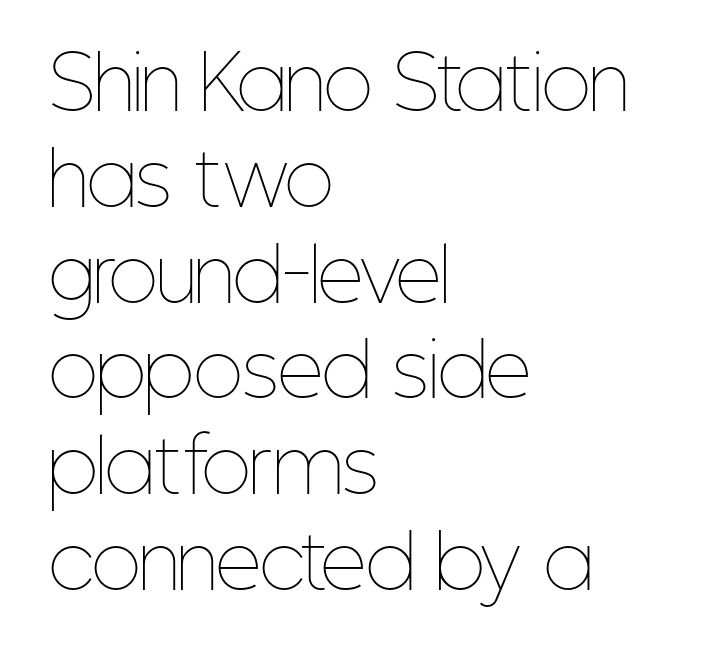
Notice how descenders clear the ascenders below comfortably — that's standard leading. A typesetter would call this proportional, since set widths differ per character. Descender tails drop into unmarked territory. Observe the ordinary spacing: letters are neighbours, not strangers. Every character sits straight up, as roman type does.
